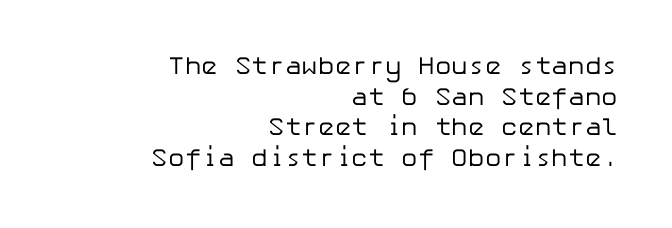
The typography opts for an upright posture over an oblique one. Is the letter spacing exaggerated? No — it looks like the ordinary default. If you drew a ruler down the right edge, every line would touch it. No chunkiness to these letters — they're not bold.
